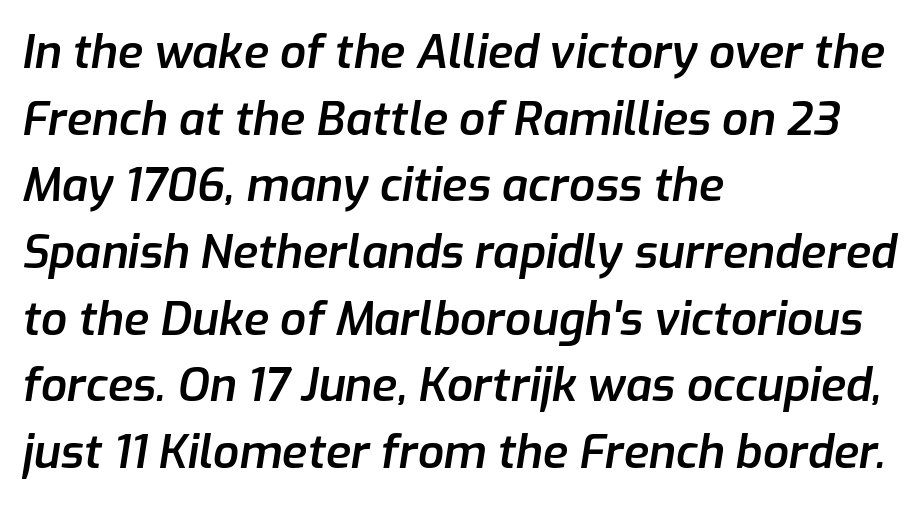
The image shows 46 px semibold type, italic (leaning right); set left-aligned, normal line spacing (1.45x), normal letter spacing, not underlined; low stroke contrast and a medium x-height.
